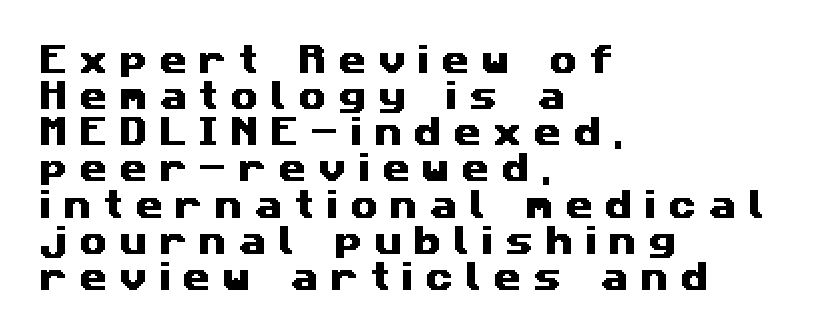
Q: Is the typeface a serif or a sans-serif typeface? A: Sans-serif.
Q: Is the text underlined? A: No.
Q: How is the paragraph aligned? A: Left-aligned.
Q: Is the spacing between letters normal or unusually wide? A: Unusually wide.
Q: Is the spacing between lines tight, normal or loose? A: Tight.
Q: Width (condensed, normal, or wide)? A: Wide.
Q: Stroke contrast? A: Medium.
Q: x-height? A: Medium.
Q: Monospaced? A: No.
